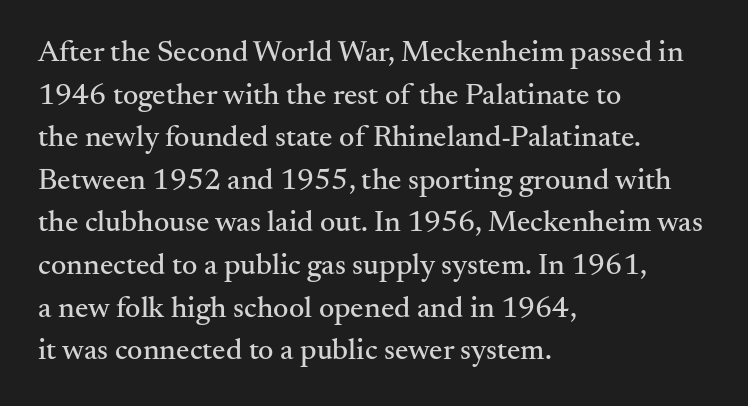
Q: Is the text italic (slanted)? A: No, it is upright.
Q: Is the typeface a serif or a sans-serif typeface? A: Serif.
Q: Is the text underlined? A: No.
Q: How is the paragraph aligned? A: Left-aligned.
Q: Is the spacing between letters normal or unusually wide? A: Normal.
Q: Is the spacing between lines tight, normal or loose? A: Normal.
Q: Width (condensed, normal, or wide)? A: Normal.
Q: Stroke contrast? A: Medium.
Q: x-height? A: Small.
Q: Monospaced? A: No.
